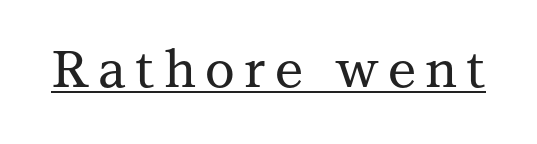
{"serif": "yes", "italic": "no", "width": "normal", "stroke_contrast": "medium", "x_height": "medium", "monospaced": "no", "underline": "yes", "glyph_px": 51}
